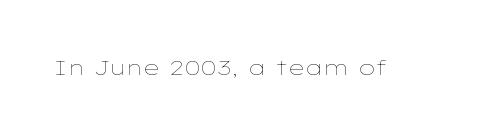
The image shows 21 px text type, upright; set normal letter spacing, not underlined.
